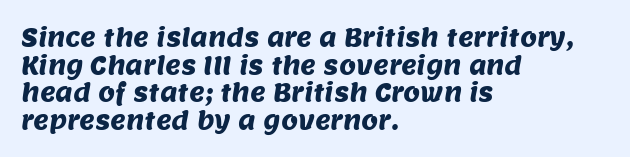
The image shows 24 px text type; set left-aligned, tight line spacing (1.15x), normal letter spacing, not underlined.
